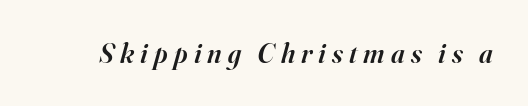
Q: Is the text bold? A: Semi-bold.
Q: Is the text italic (slanted)? A: Yes, it leans right by about 16 degrees.
Q: Is the typeface a serif or a sans-serif typeface? A: Serif.
Q: Is the text underlined? A: No.
Q: Is the spacing between letters normal or unusually wide? A: Unusually wide.
Q: Width (condensed, normal, or wide)? A: Normal.
Q: Stroke contrast? A: High.
Q: x-height? A: Small.
Q: Monospaced? A: No.
